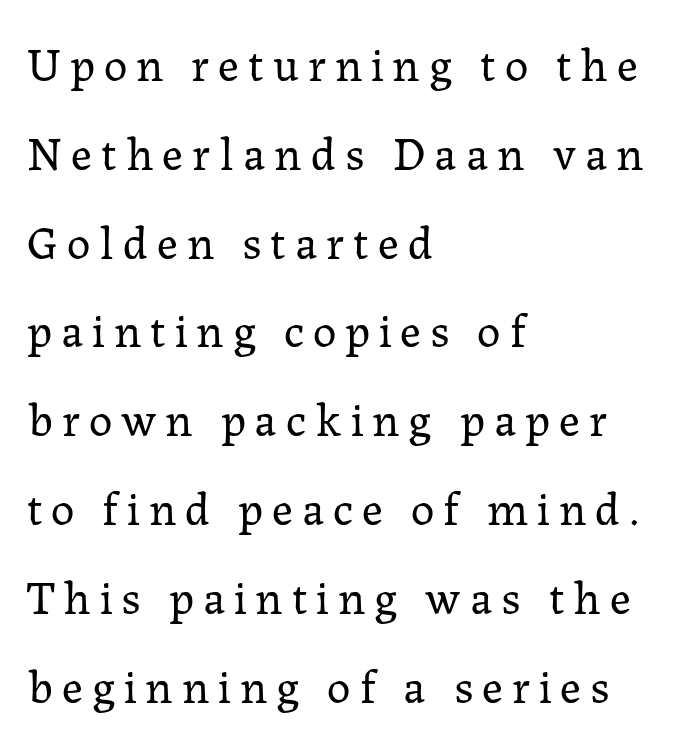
Q: Is the text bold? A: No.
Q: Is the text italic (slanted)? A: No, it is upright.
Q: Is the typeface a serif or a sans-serif typeface? A: Serif.
Q: Is the text underlined? A: No.
Q: How is the paragraph aligned? A: Left-aligned.
Q: Width (condensed, normal, or wide)? A: Normal.
Q: Stroke contrast? A: Low.
Q: x-height? A: Medium.
Q: Monospaced? A: No.
